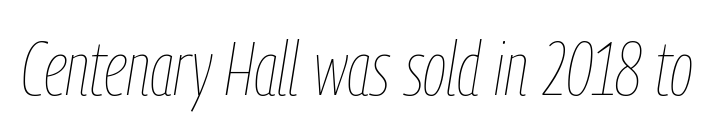
The image shows 76 px thin, condensed type, italic (leaning right); set normal letter spacing, not underlined; low stroke contrast and a medium x-height.
